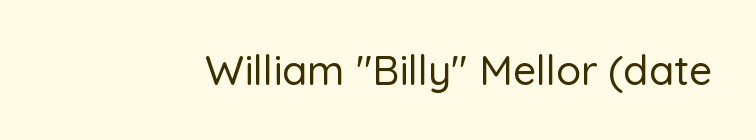
Students, note that the glyphs here touch the page at normal intervals. The gap between lines stays unmarked. The characters display no serif detailing; their extremities are plain. You could not count columns in this text — the font is proportionally spaced. Posture: straight, roman, zero tilt.
